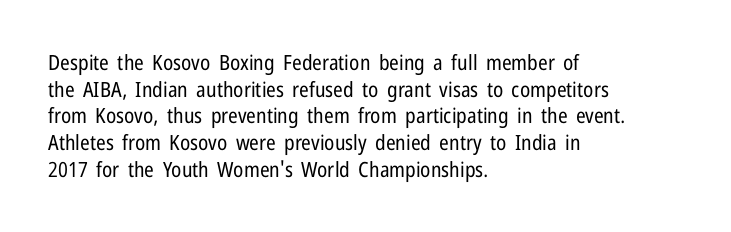
{"italic": "no", "bold": "no", "underline": "no", "align": "left", "line_spacing": "normal", "line_spacing_ratio": 1.27, "letter_spacing": "normal", "letter_spacing_em": 0.0, "glyph_px": 21}
